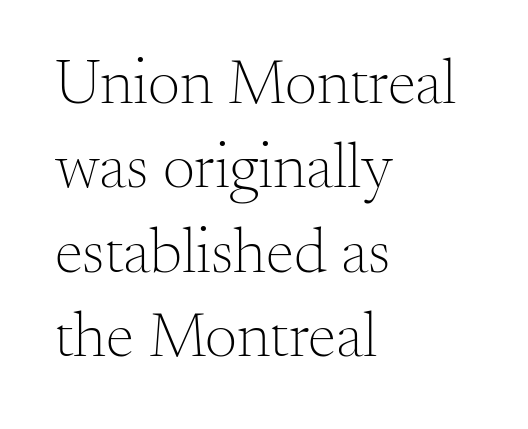
The image shows 64 px light serif type, upright; set left-aligned, normal line spacing (1.32x), normal letter spacing, not underlined; medium stroke contrast and a small x-height.
